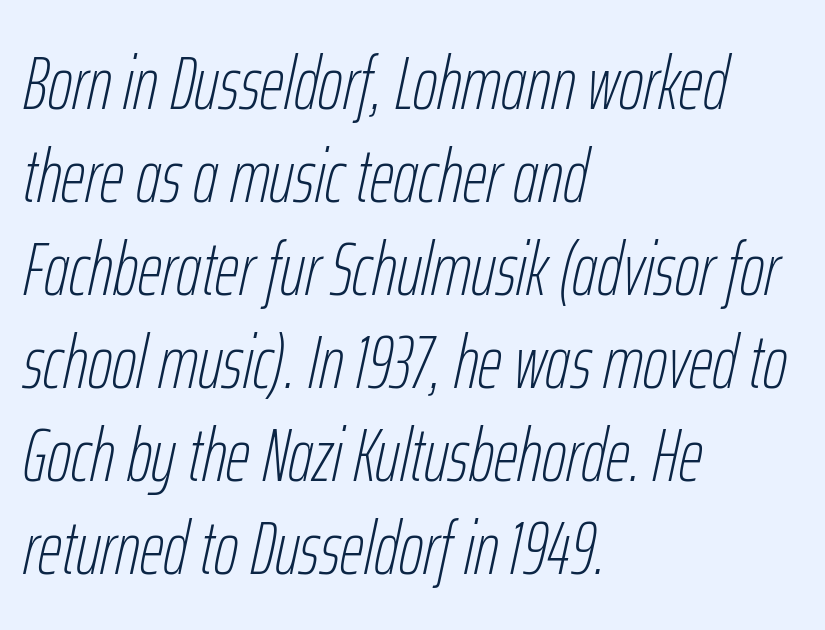
Q: Is the text bold? A: No.
Q: Is the text italic (slanted)? A: Yes, it leans right by about 12 degrees.
Q: Is the text underlined? A: No.
Q: How is the paragraph aligned? A: Left-aligned.
Q: Is the spacing between letters normal or unusually wide? A: Normal.
Q: Width (condensed, normal, or wide)? A: Condensed.
Q: Stroke contrast? A: Low.
Q: x-height? A: Medium.
Q: Monospaced? A: No.
